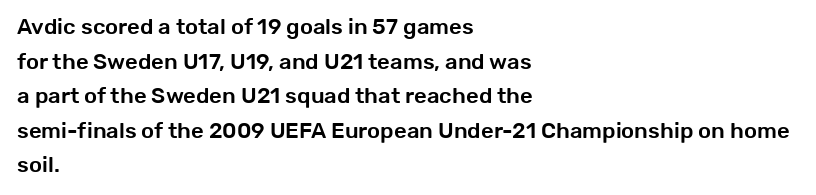
Q: Is the text italic (slanted)? A: No, it is upright.
Q: Is the text underlined? A: No.
Q: How is the paragraph aligned? A: Left-aligned.
Q: Is the spacing between letters normal or unusually wide? A: Normal.
Q: Is the spacing between lines tight, normal or loose? A: Normal.
